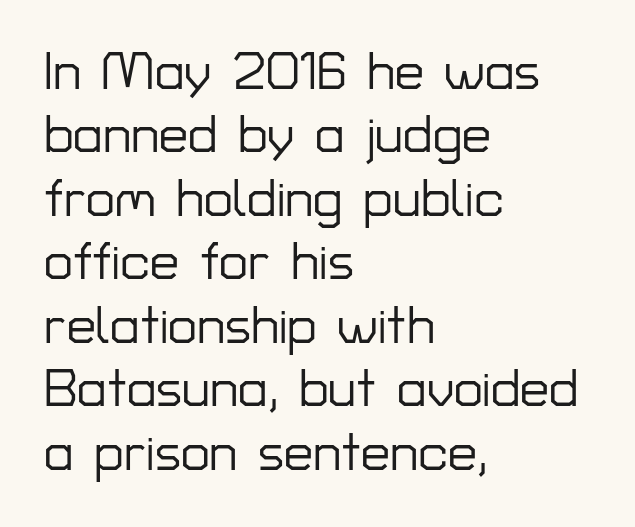
Q: Is the text italic (slanted)? A: No, it is upright.
Q: Is the typeface a serif or a sans-serif typeface? A: Sans-serif.
Q: Is the text underlined? A: No.
Q: How is the paragraph aligned? A: Left-aligned.
Q: Is the spacing between letters normal or unusually wide? A: Normal.
Q: Width (condensed, normal, or wide)? A: Normal.
Q: Stroke contrast? A: Low.
Q: x-height? A: Medium.
Q: Monospaced? A: No.
